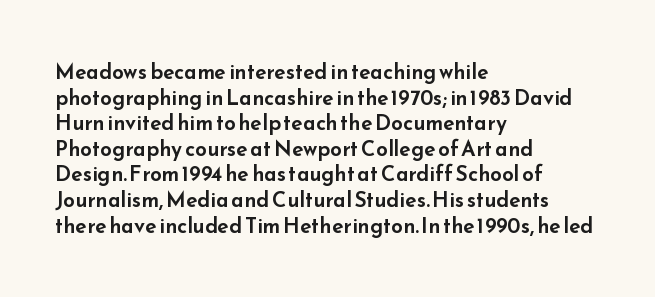
The image shows 21 px text type, upright; set left-aligned, line spacing 1.22x, normal letter spacing, not underlined.
